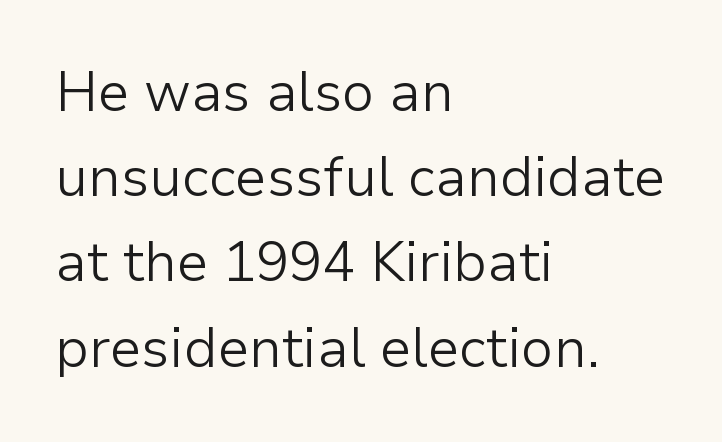
The image shows 55 px light sans-serif type, upright; set left-aligned, normal line spacing (1.55x), normal letter spacing, not underlined; low stroke contrast and a medium x-height.
